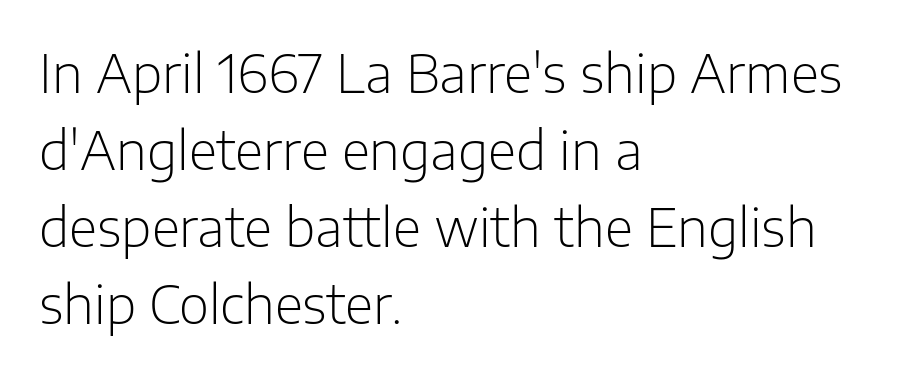
The image shows 52 px light sans-serif type, upright; set left-aligned, normal line spacing (1.48x), normal letter spacing, not underlined; low stroke contrast and a medium x-height.
